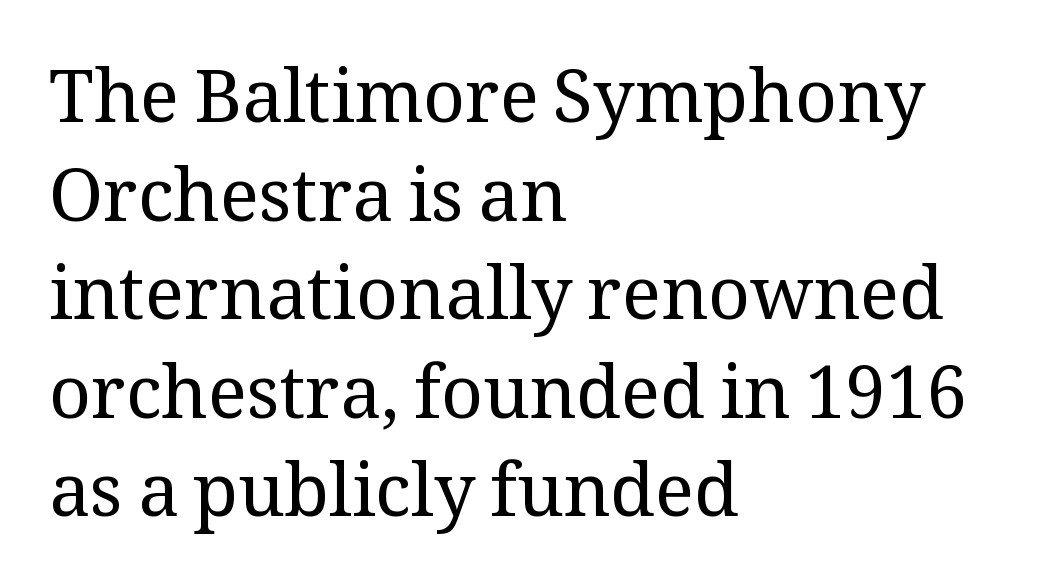
{"serif": "yes", "italic": "no", "bold": "no", "weight": "regular", "width": "normal", "stroke_contrast": "medium", "x_height": "medium", "monospaced": "no", "underline": "no", "align": "left", "line_spacing": "normal", "line_spacing_ratio": 1.35, "letter_spacing": "normal", "letter_spacing_em": 0.0, "glyph_px": 73}
